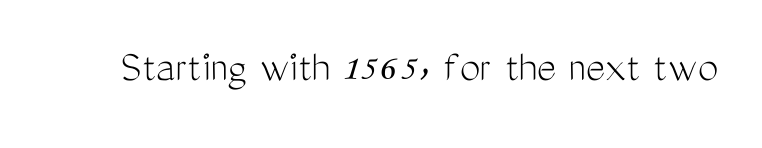
The image shows 46 px light, condensed sans-serif type, upright; set normal letter spacing, not underlined; medium stroke contrast and a medium x-height.
